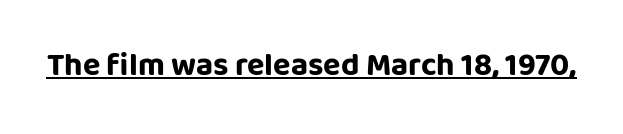
This is the regular roman posture of the typeface. A continuous stroke trails under the words, as in a hyperlink. Typographically, this falls in the sans-serif category. As a designer I'd log this as weight 700, bold. Look at the tracking — it's just the regular setting, nothing added. Looks like regular typesetting: each glyph gets only the width it needs.
